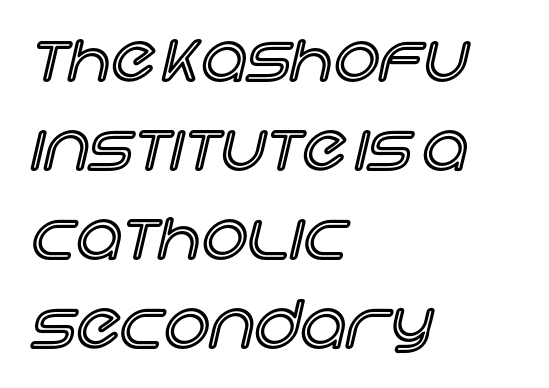
Descenders are the only things crossing below the line. The ragged edge is on the right, which tells us the setting is flush left. The passage shown is typed in a proportional face where columns would drift. These lines keep a tight, regular rhythm from letter to letter. Vertically, the passage feels balanced, rows spaced as you'd expect.
